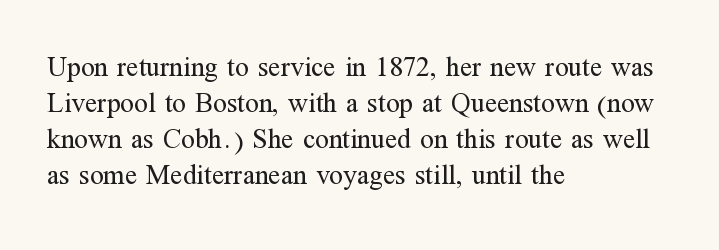
Q: Is the text bold? A: No.
Q: Is the text italic (slanted)? A: No, it is upright.
Q: Is the typeface a serif or a sans-serif typeface? A: Serif.
Q: Is the text underlined? A: No.
Q: How is the paragraph aligned? A: Left-aligned.
Q: Is the spacing between letters normal or unusually wide? A: Normal.
Q: Is the spacing between lines tight, normal or loose? A: Normal.
Q: Width (condensed, normal, or wide)? A: Normal.
Q: Stroke contrast? A: Medium.
Q: x-height? A: Medium.
Q: Monospaced? A: No.
